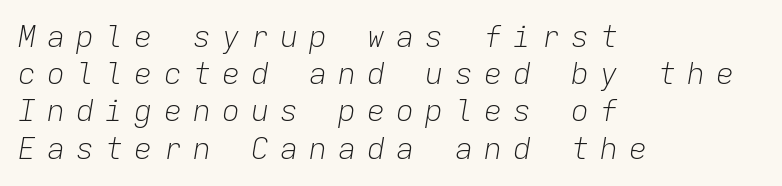
The image shows 30 px light type, italic (leaning right), monospaced; set left-aligned, line spacing 1.24x, unusually wide letter spacing (+0.37 em), not underlined; low stroke contrast and a medium x-height.
